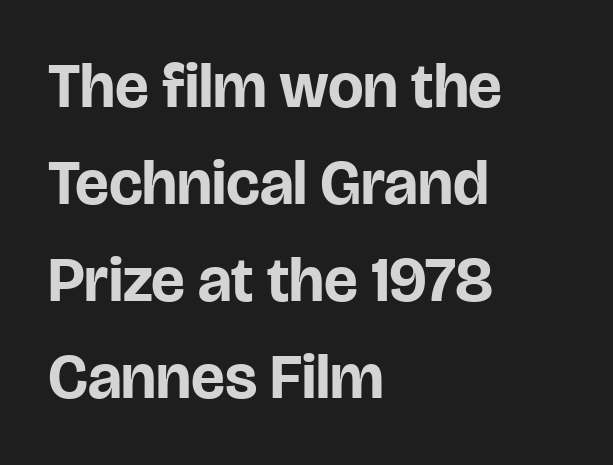
{"serif": "no", "italic": "no", "bold": "yes", "weight": "bold", "width": "normal", "stroke_contrast": "low", "x_height": "large", "monospaced": "no", "underline": "no", "align": "left", "line_spacing": "normal", "line_spacing_ratio": 1.54, "letter_spacing": "normal", "letter_spacing_em": 0.0, "glyph_px": 63}
